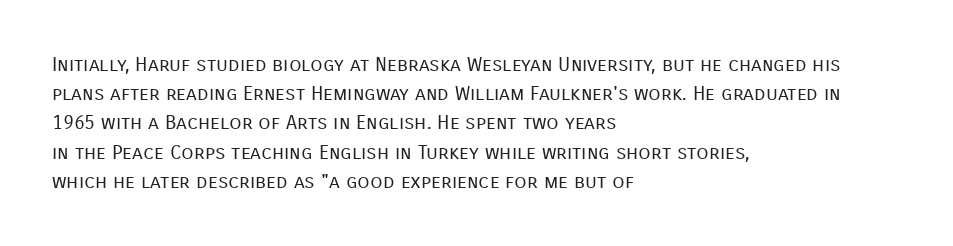
The image shows 20 px text type, upright; set left-aligned, normal line spacing (1.46x), normal letter spacing, not underlined.
